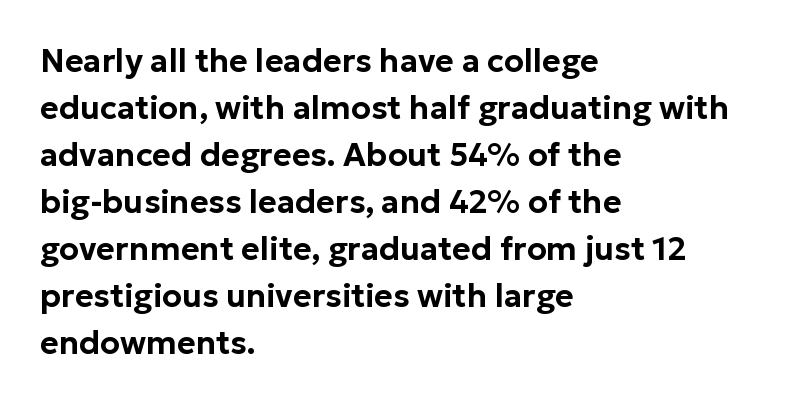
{"serif": "no", "italic": "no", "width": "normal", "stroke_contrast": "low", "x_height": "medium", "monospaced": "no", "underline": "no", "align": "left", "line_spacing": "normal", "line_spacing_ratio": 1.47, "letter_spacing": "normal", "letter_spacing_em": 0.0, "glyph_px": 32}
